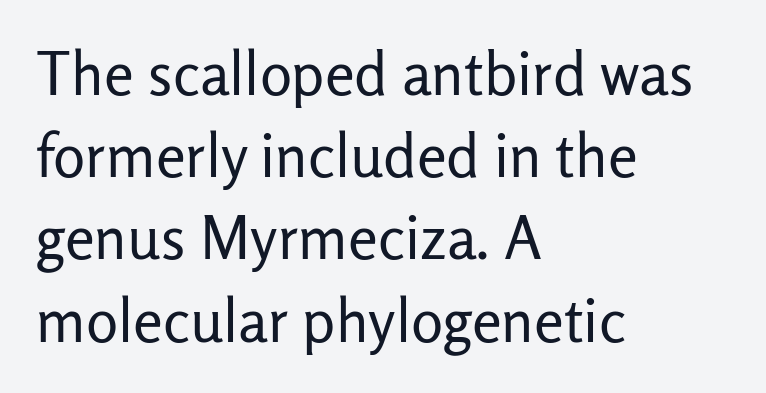
{"serif": "no", "italic": "no", "bold": "no", "weight": "regular", "width": "normal", "stroke_contrast": "low", "x_height": "medium", "monospaced": "no", "underline": "no", "align": "left", "line_spacing": "normal", "line_spacing_ratio": 1.37, "letter_spacing": "normal", "letter_spacing_em": 0.0, "glyph_px": 60}
